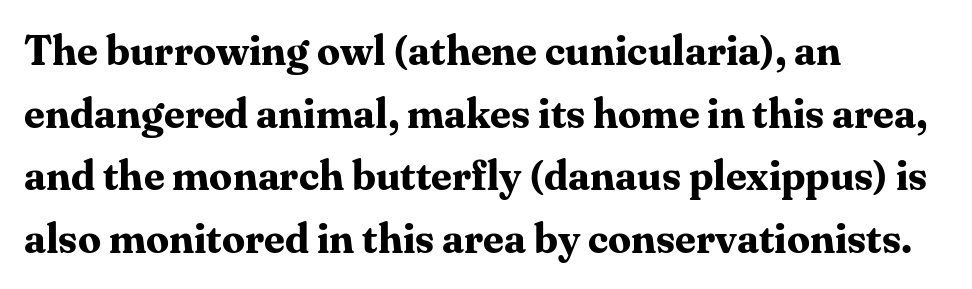
Q: Is the text bold? A: Yes.
Q: Is the text italic (slanted)? A: No, it is upright.
Q: Is the typeface a serif or a sans-serif typeface? A: Serif.
Q: Is the text underlined? A: No.
Q: How is the paragraph aligned? A: Left-aligned.
Q: Is the spacing between letters normal or unusually wide? A: Normal.
Q: Is the spacing between lines tight, normal or loose? A: Normal.
Q: Width (condensed, normal, or wide)? A: Normal.
Q: Stroke contrast? A: Medium.
Q: x-height? A: Medium.
Q: Monospaced? A: No.
